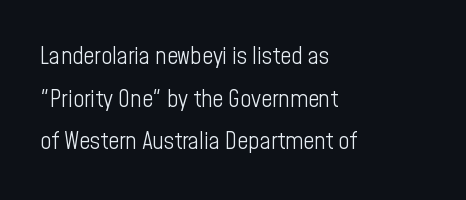
The tracking reads as untouched default to a designer's eye. The passage shown is not underscored anywhere. The letters stand upright; this is a roman face. This rendering uses left alignment, leaving the right contour irregular. Stem width sits at or under what a default text font uses.
